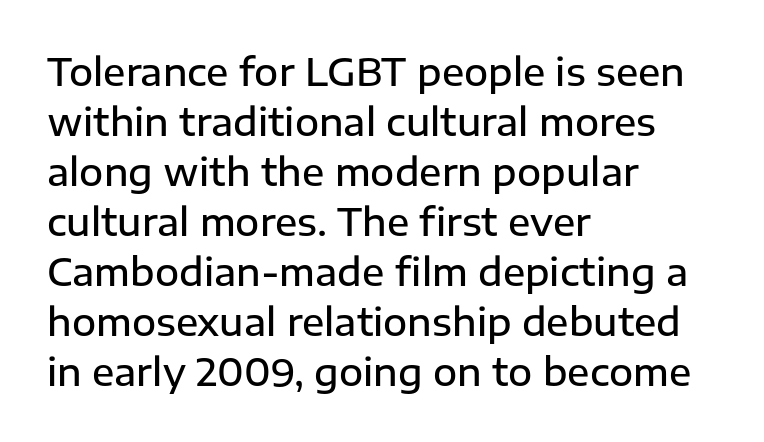
Horizontal alignment here is leftward, the default for most running prose. These lines are rendered in a variable-pitch font. Unlike a traditional serif, this face leaves its strokes unadorned. Underline: absent. Is there any slant? The stems are plumb. Baseline-to-baseline distance is the conventional proportion of letter height.
